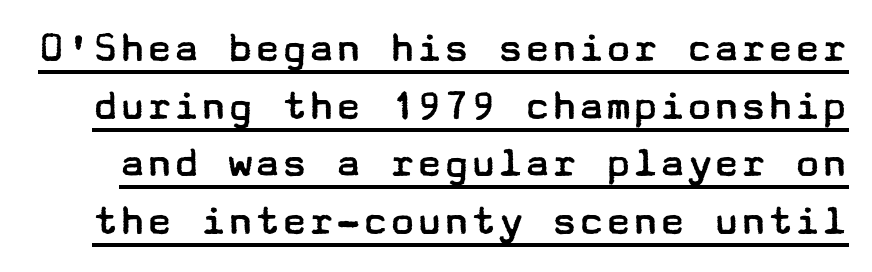
Q: Is the text bold? A: No.
Q: Is the text italic (slanted)? A: No, it is upright.
Q: Is the typeface a serif or a sans-serif typeface? A: Sans-serif.
Q: Is the text underlined? A: Yes.
Q: Is the spacing between letters normal or unusually wide? A: Normal.
Q: Is the spacing between lines tight, normal or loose? A: Normal.
Q: Width (condensed, normal, or wide)? A: Wide.
Q: Stroke contrast? A: Low.
Q: x-height? A: Medium.
